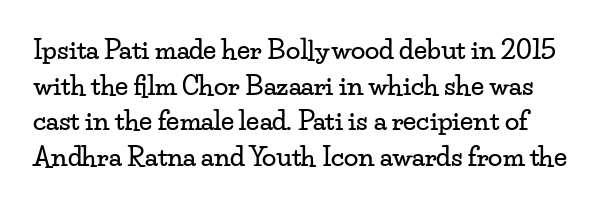
Honestly, the letter spacing is just normal — you wouldn't notice it. If you measured baseline to baseline, you'd find a middling distance. Underlining? Definitely not there. It's the straight-up-and-down kind of type.
